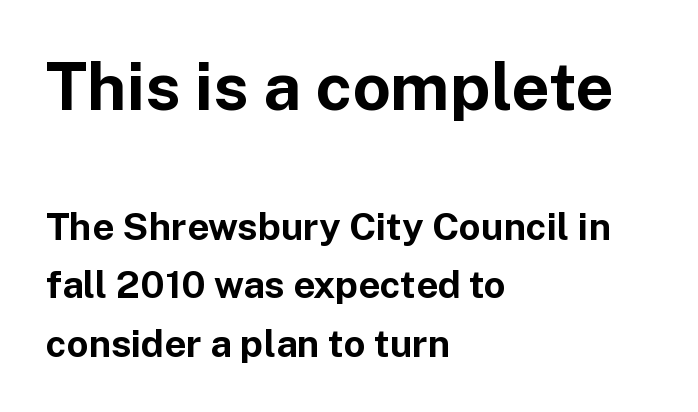
Q: Is the text bold? A: Yes.
Q: Is the text italic (slanted)? A: No, it is upright.
Q: Is the typeface a serif or a sans-serif typeface? A: Sans-serif.
Q: Is the text underlined? A: No.
Q: How is the paragraph aligned? A: Left-aligned.
Q: Is the spacing between letters normal or unusually wide? A: Normal.
Q: Is the spacing between lines tight, normal or loose? A: Normal.
Q: Which block of text is set in a larger size, the first (top) or the second (bottom)? A: The first (top) one.
Q: Width (condensed, normal, or wide)? A: Normal.
Q: Stroke contrast? A: Low.
Q: x-height? A: Medium.
Q: Monospaced? A: No.
